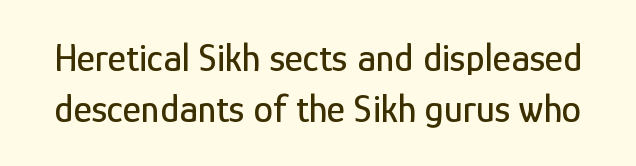
The image shows 39 px condensed sans-serif type, upright; set normal line spacing (1.3x), normal letter spacing, not underlined; low stroke contrast and a medium x-height.
